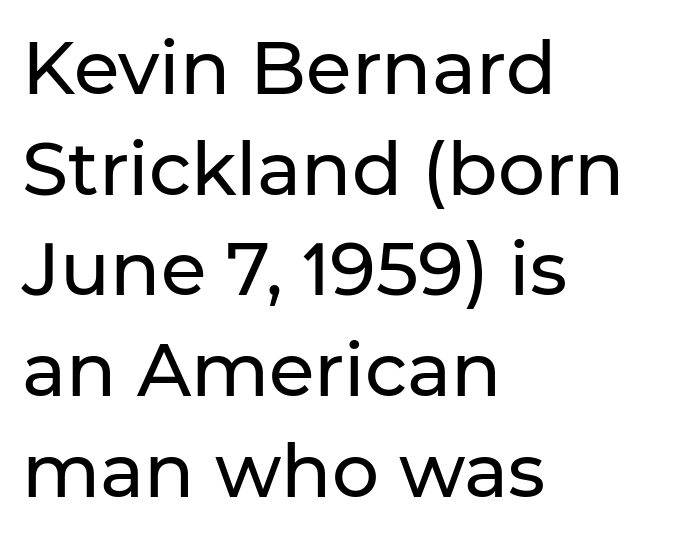
The image shows 74 px sans-serif type, upright; set left-aligned, normal line spacing (1.36x), normal letter spacing, not underlined; low stroke contrast and a medium x-height.
